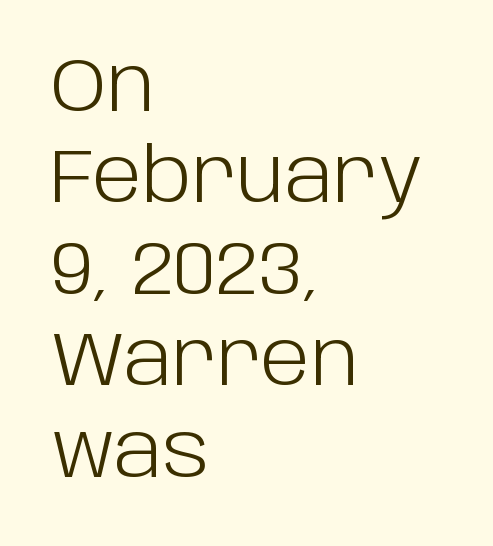
I'd call this a sans setting — the letters go barefoot. Decoration check: the copy has no underline. Line beginnings align vertically; line endings do not. Is there any slant? The stems are plumb. The passage shown is typed in a proportional face where columns would drift. Caption: face not bold, strokes unweighted.
